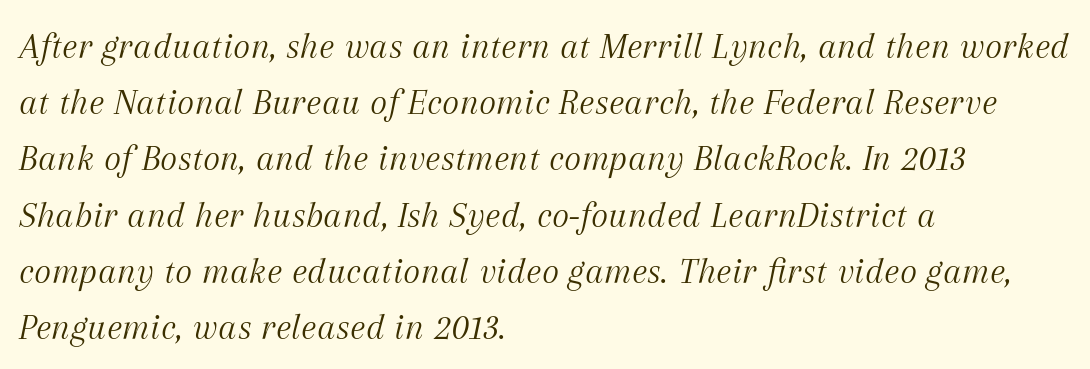
Q: Is the text bold? A: No.
Q: Is the text italic (slanted)? A: Yes, it leans right by about 12 degrees.
Q: Is the typeface a serif or a sans-serif typeface? A: Serif.
Q: Is the text underlined? A: No.
Q: How is the paragraph aligned? A: Left-aligned.
Q: Is the spacing between letters normal or unusually wide? A: Normal.
Q: Is the spacing between lines tight, normal or loose? A: Normal.
Q: Width (condensed, normal, or wide)? A: Normal.
Q: Stroke contrast? A: Medium.
Q: x-height? A: Medium.
Q: Monospaced? A: No.
